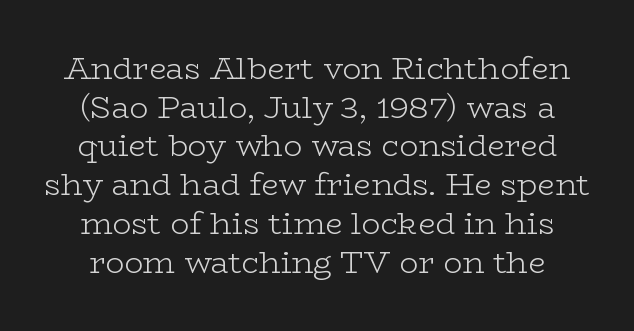
Q: Is the text bold? A: No.
Q: Is the text italic (slanted)? A: No, it is upright.
Q: Is the typeface a serif or a sans-serif typeface? A: Serif.
Q: Is the text underlined? A: No.
Q: Is the spacing between letters normal or unusually wide? A: Normal.
Q: Is the spacing between lines tight, normal or loose? A: Normal.
Q: Width (condensed, normal, or wide)? A: Wide.
Q: Stroke contrast? A: Low.
Q: x-height? A: Medium.
Q: Monospaced? A: No.
